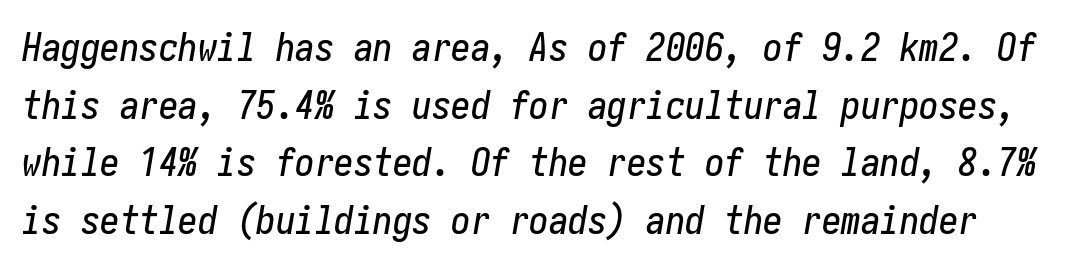
This sample keeps an unexceptional amount of space between lines. Letters rest on an invisible, unmarked baseline. Inter-character spacing is left at the font's built-in metrics. Designer's note — italics engaged.
